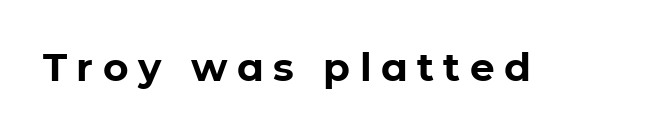
Q: Is the text bold? A: Yes.
Q: Is the text italic (slanted)? A: No, it is upright.
Q: Is the typeface a serif or a sans-serif typeface? A: Sans-serif.
Q: Is the text underlined? A: No.
Q: Is the spacing between letters normal or unusually wide? A: Unusually wide.
Q: Width (condensed, normal, or wide)? A: Normal.
Q: Stroke contrast? A: Low.
Q: x-height? A: Medium.
Q: Monospaced? A: No.
